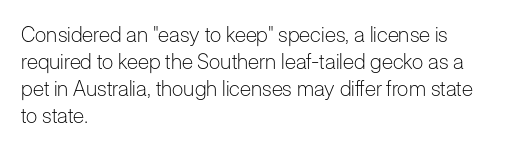
The image shows 21 px text type, upright; set left-aligned, normal line spacing (1.29x), normal letter spacing, not underlined.
